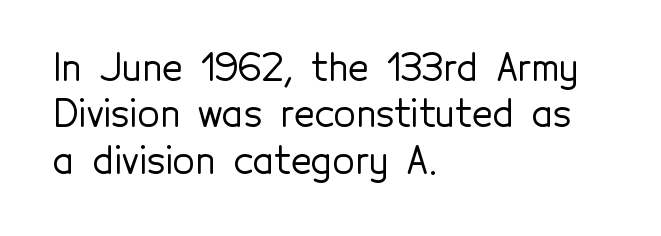
The image shows 36 px sans-serif type, upright; set left-aligned, normal line spacing (1.29x), normal letter spacing, not underlined; a medium x-height.
